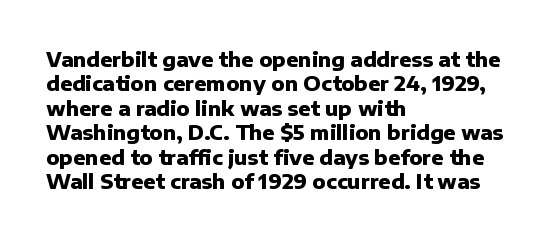
{"italic": "no", "bold": "yes", "underline": "no", "align": "left", "line_spacing_ratio": 1.22, "letter_spacing": "normal", "letter_spacing_em": 0.0, "glyph_px": 20}
